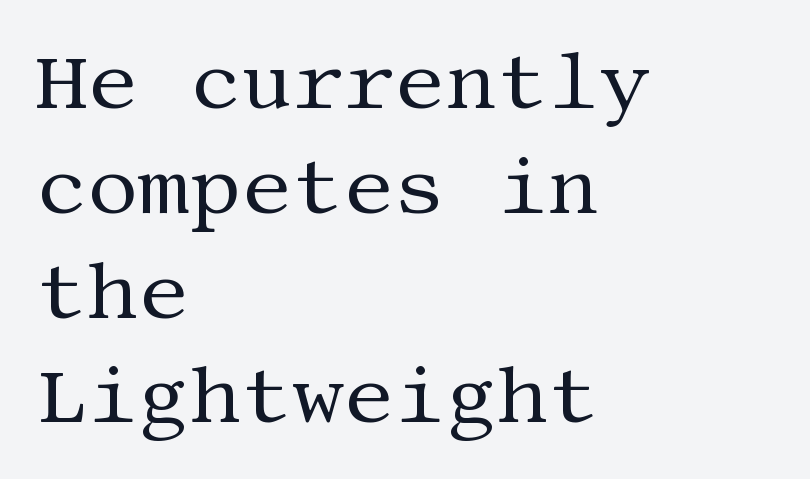
The image shows 80 px regular-weight serif type, upright; set left-aligned, normal line spacing (1.31x), normal letter spacing, not underlined; medium stroke contrast and a large x-height.
